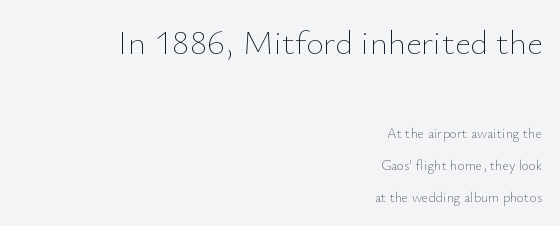
{"italic": "no", "bold": "no", "weight": "thin", "width": "normal", "stroke_contrast": "low", "x_height": "small", "monospaced": "no", "underline": "no", "align": "right", "line_spacing": "loose", "line_spacing_ratio": 2.29, "letter_spacing": "normal", "letter_spacing_em": 0.0, "larger_block": "first", "size_ratio": 2.43, "glyph_px": 34}
